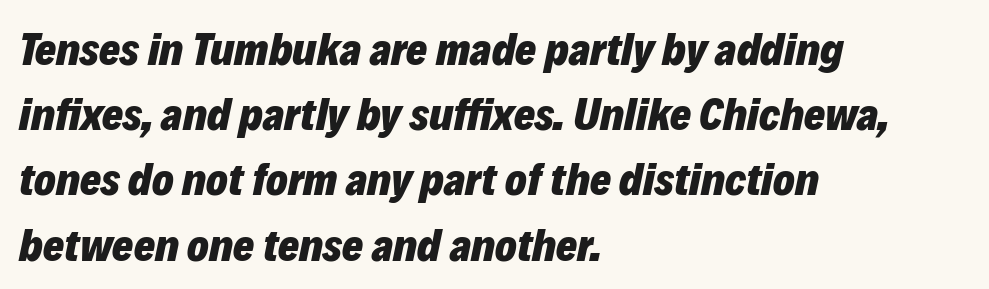
{"italic": "yes", "lean": "right", "slant_degrees": 12, "bold": "yes", "weight": "heavy", "width": "normal", "stroke_contrast": "low", "x_height": "medium", "monospaced": "no", "underline": "no", "align": "left", "line_spacing": "normal", "line_spacing_ratio": 1.45, "letter_spacing": "normal", "letter_spacing_em": 0.0, "glyph_px": 45}
